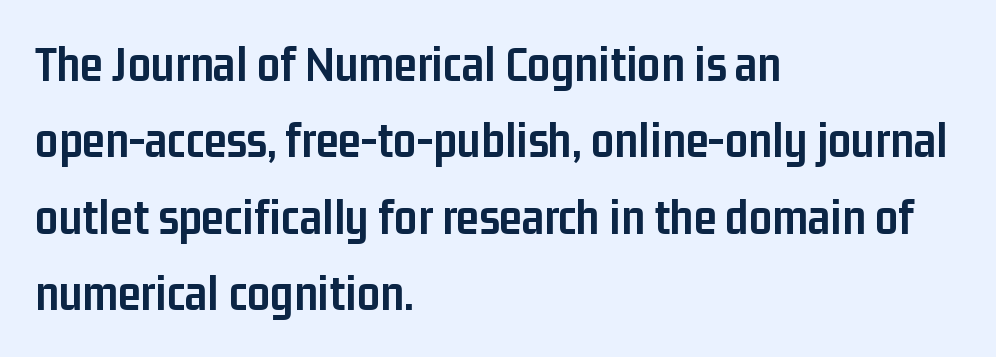
Q: Is the text bold? A: Yes.
Q: Is the text italic (slanted)? A: No, it is upright.
Q: Is the typeface a serif or a sans-serif typeface? A: Sans-serif.
Q: Is the text underlined? A: No.
Q: How is the paragraph aligned? A: Left-aligned.
Q: Is the spacing between letters normal or unusually wide? A: Normal.
Q: Is the spacing between lines tight, normal or loose? A: Normal.
Q: Width (condensed, normal, or wide)? A: Condensed.
Q: Stroke contrast? A: Low.
Q: x-height? A: Medium.
Q: Monospaced? A: No.
